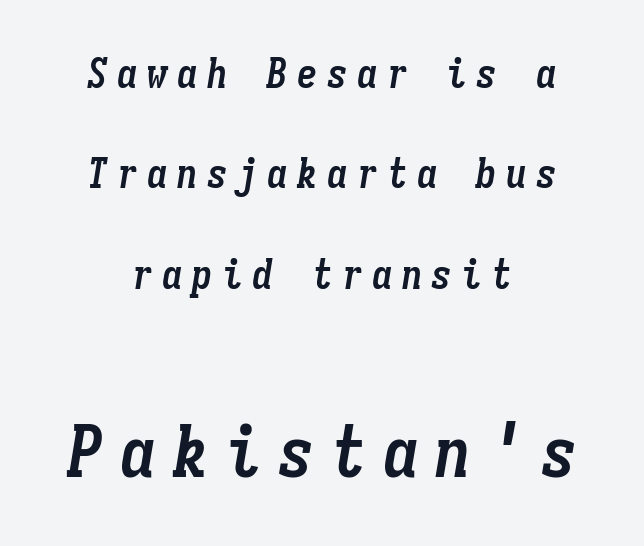
You can tell it's italic because the verticals aren't actually vertical. The block of text is sparse from top to bottom, with ample space between rows. Between these two stacked blocks, the lower one wins on size. Neither beginnings nor endings align; midpoints do. Spacing verdict: monospaced, one width for all characters.
